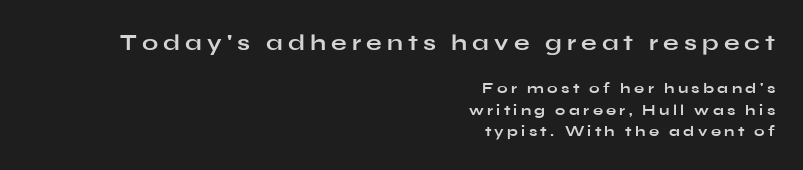
Q: Is the text bold? A: Yes.
Q: Is the text italic (slanted)? A: No, it is upright.
Q: Is the text underlined? A: No.
Q: How is the paragraph aligned? A: Right-aligned.
Q: Is the spacing between letters normal or unusually wide? A: Unusually wide.
Q: Is the spacing between lines tight, normal or loose? A: Normal.
Q: Which block of text is set in a larger size, the first (top) or the second (bottom)? A: The first (top) one.
